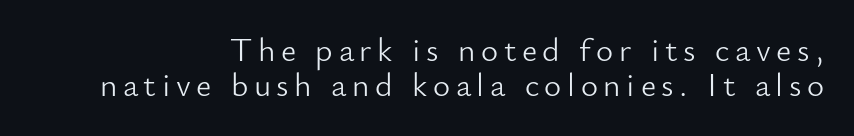
Q: Is the text bold? A: No.
Q: Is the text italic (slanted)? A: No, it is upright.
Q: Is the typeface a serif or a sans-serif typeface? A: Sans-serif.
Q: Is the text underlined? A: No.
Q: How is the paragraph aligned? A: Right-aligned.
Q: Is the spacing between lines tight, normal or loose? A: Tight.
Q: Width (condensed, normal, or wide)? A: Normal.
Q: Stroke contrast? A: Low.
Q: x-height? A: Small.
Q: Monospaced? A: No.
